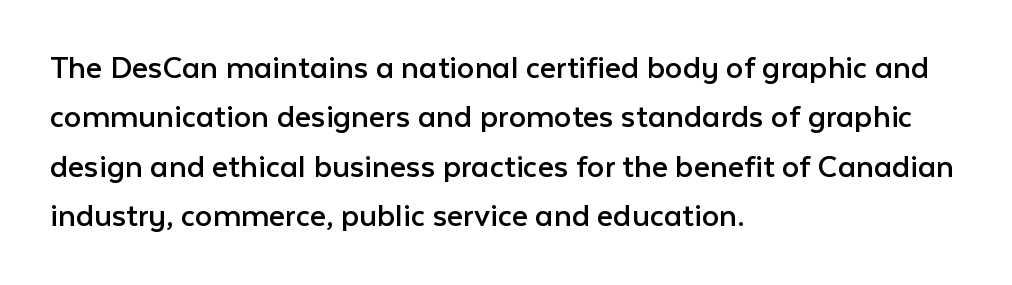
{"serif": "no", "italic": "no", "bold": "no", "weight": "regular", "width": "normal", "stroke_contrast": "low", "x_height": "medium", "monospaced": "no", "underline": "no", "align": "left", "line_spacing": "normal", "line_spacing_ratio": 1.41, "letter_spacing": "normal", "letter_spacing_em": 0.0, "glyph_px": 35}
